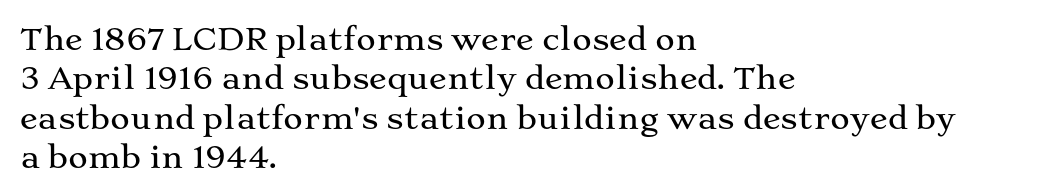
The image shows 30 px wide serif type, upright; set left-aligned, normal line spacing (1.31x), normal letter spacing, not underlined; medium stroke contrast and a medium x-height.
